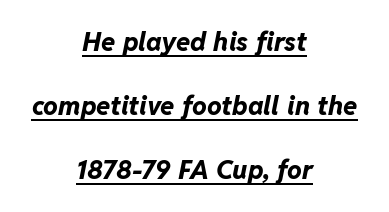
{"italic": "yes", "lean": "right", "slant_degrees": 11, "bold": "yes", "underline": "yes", "align": "center", "line_spacing": "loose", "line_spacing_ratio": 2.47, "letter_spacing": "normal", "letter_spacing_em": 0.0, "glyph_px": 26}
